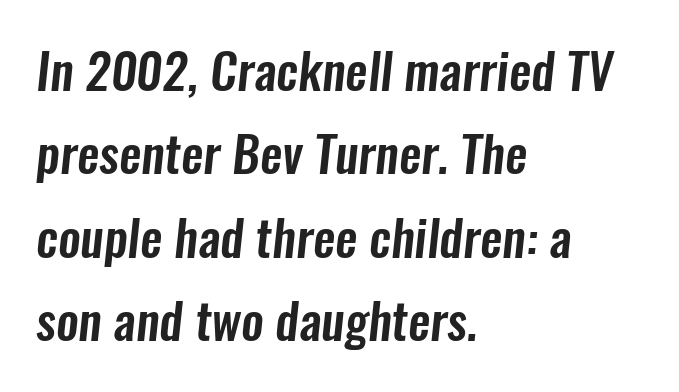
{"serif": "no", "width": "condensed", "stroke_contrast": "low", "x_height": "medium", "monospaced": "no", "underline": "no", "align": "left", "line_spacing": "normal", "line_spacing_ratio": 1.67, "letter_spacing": "normal", "letter_spacing_em": 0.0, "glyph_px": 50}
